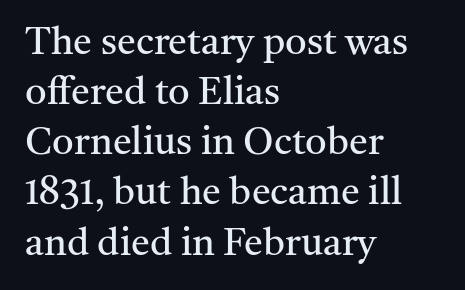
The image shows 38 px regular-weight serif type, upright; set left-aligned, normal line spacing (1.32x), normal letter spacing, not underlined; medium stroke contrast and a medium x-height.
